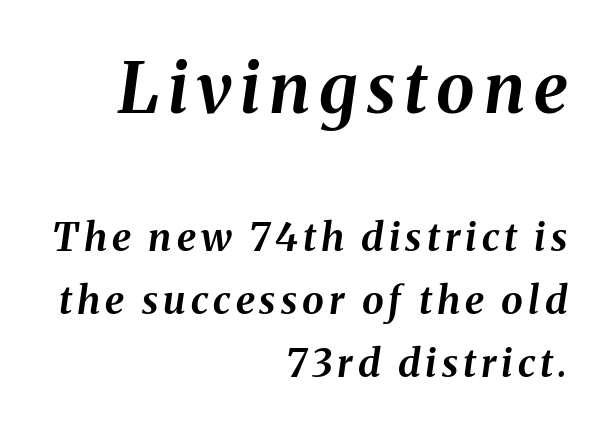
{"italic": "yes", "lean": "right", "slant_degrees": 8, "bold": "yes", "weight": "bold", "width": "normal", "stroke_contrast": "medium", "x_height": "medium", "monospaced": "no", "underline": "no", "align": "right", "line_spacing": "normal", "line_spacing_ratio": 1.62, "larger_block": "first", "size_ratio": 1.77, "glyph_px": 69}
